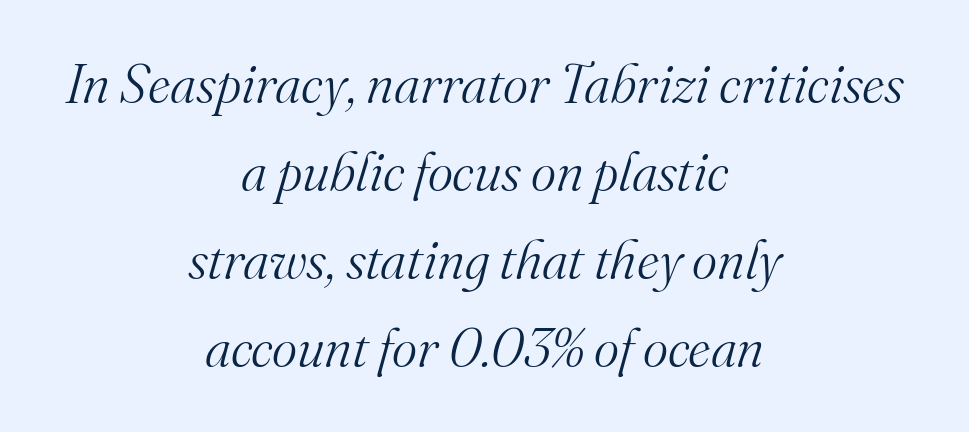
Is the stroke heavy? The answer is a plain regular-or-lighter. Nobody drew a line under any word here. It's the slanting kind of type. The line texture is even and compact thanks to regular tracking. Both edges are ragged and mirror each other, which tells us the setting is centered. Note the varied advance widths — an 'i' is clearly narrower than an 'm'.
